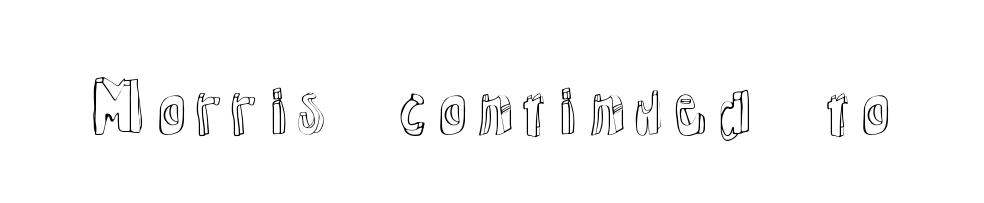
{"italic": "no", "width": "normal", "x_height": "medium", "monospaced": "no", "underline": "no", "letter_spacing": "normal", "letter_spacing_em": 0.0, "glyph_px": 65}
